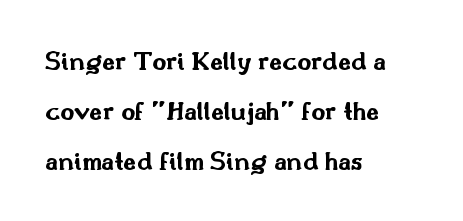
The image shows 27 px bold type, upright; set left-aligned, line spacing 1.85x, normal letter spacing, not underlined.
